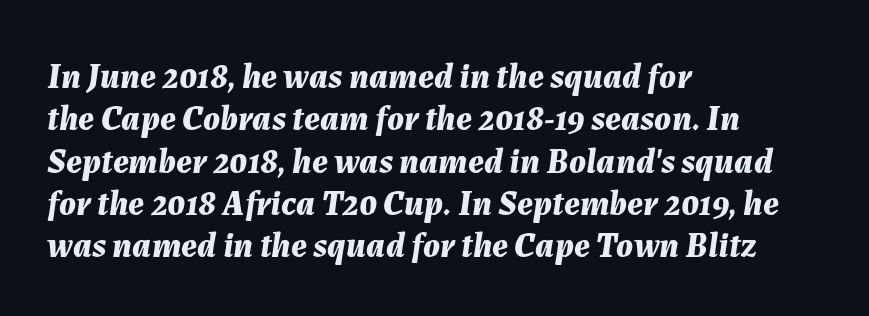
What weight is shown? A full bold with thick strokes. Clear beneath every line of the passage. Teacher's note: observe the even left margin — that is flush-left alignment. Note the varied advance widths — an 'i' is clearly narrower than an 'm'. Between one letter and the next there's only the usual sliver of space.
